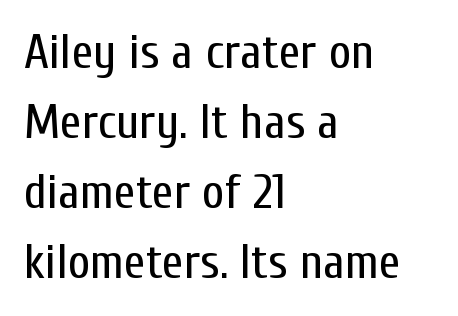
Q: Is the text bold? A: No.
Q: Is the text italic (slanted)? A: No, it is upright.
Q: Is the typeface a serif or a sans-serif typeface? A: Sans-serif.
Q: Is the text underlined? A: No.
Q: How is the paragraph aligned? A: Left-aligned.
Q: Is the spacing between letters normal or unusually wide? A: Normal.
Q: Is the spacing between lines tight, normal or loose? A: Normal.
Q: Width (condensed, normal, or wide)? A: Condensed.
Q: Stroke contrast? A: Low.
Q: x-height? A: Medium.
Q: Monospaced? A: No.
